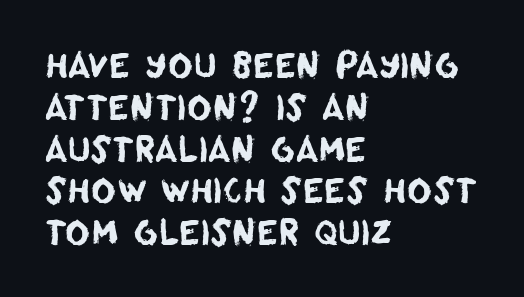
{"serif": "no", "width": "normal", "stroke_contrast": "low", "x_height": "large", "monospaced": "no", "underline": "no", "align": "left", "line_spacing_ratio": 1.23, "letter_spacing": "normal", "letter_spacing_em": 0.0, "glyph_px": 34}
